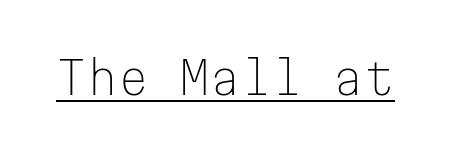
The rendering uses the underline text-decoration. Does extra space separate the letters? No, they use regular spacing. Notice how the stems are strictly vertical — no italics here. This is sans-serif lettering, the kind often seen on screens and signage.
